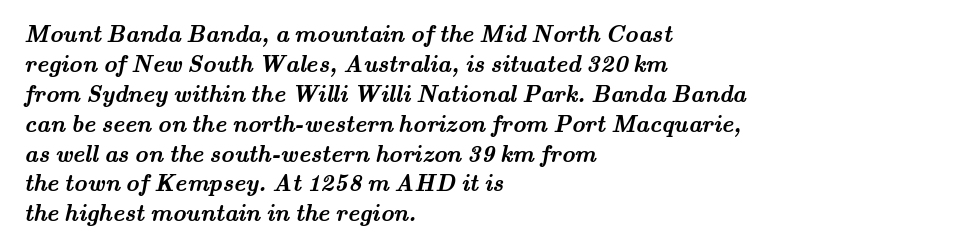
{"bold": "yes", "underline": "no", "align": "left", "line_spacing": "normal", "line_spacing_ratio": 1.3, "letter_spacing": "normal", "letter_spacing_em": 0.0, "glyph_px": 23}
